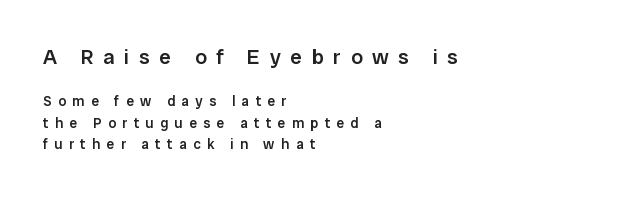
{"italic": "no", "bold": "semi", "underline": "no", "align": "left", "line_spacing": "normal", "line_spacing_ratio": 1.54, "letter_spacing": "wide", "letter_spacing_em": 0.46, "larger_block": "first", "size_ratio": 1.5, "glyph_px": 21}
